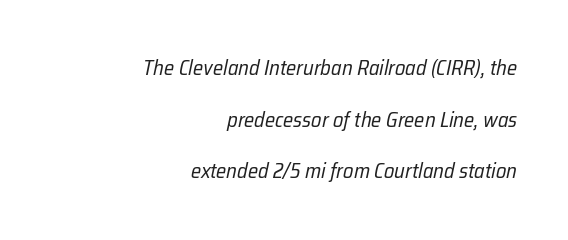
The image shows 21 px text type, italic (leaning right); set right-aligned, loose line spacing (2.46x), normal letter spacing, not underlined.
